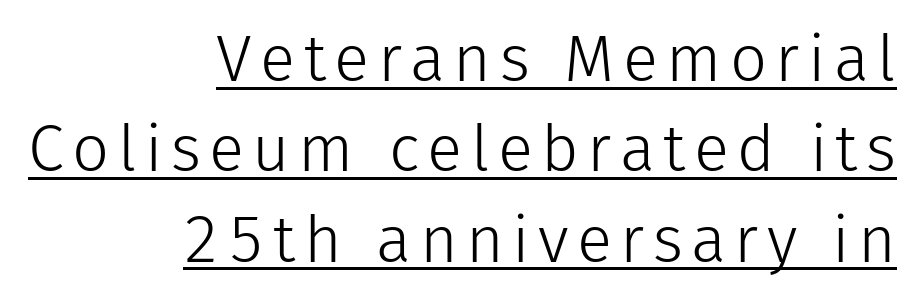
The image shows 65 px light sans-serif type, upright; set right-aligned, normal line spacing (1.39x), underlined; low stroke contrast and a medium x-height.
